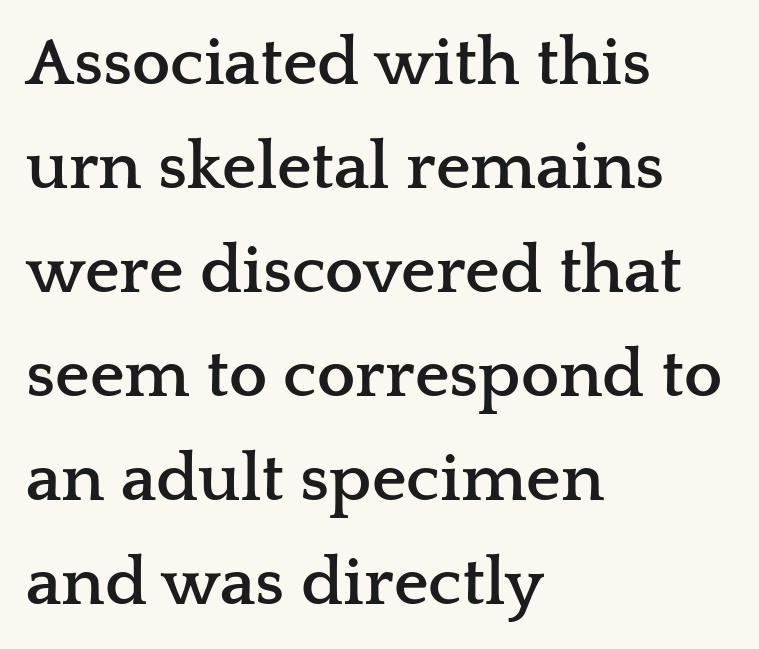
{"serif": "yes", "italic": "no", "bold": "yes", "weight": "semibold", "width": "wide", "stroke_contrast": "low", "x_height": "medium", "monospaced": "no", "underline": "no", "align": "left", "line_spacing": "normal", "line_spacing_ratio": 1.53, "letter_spacing": "normal", "letter_spacing_em": 0.0, "glyph_px": 68}
